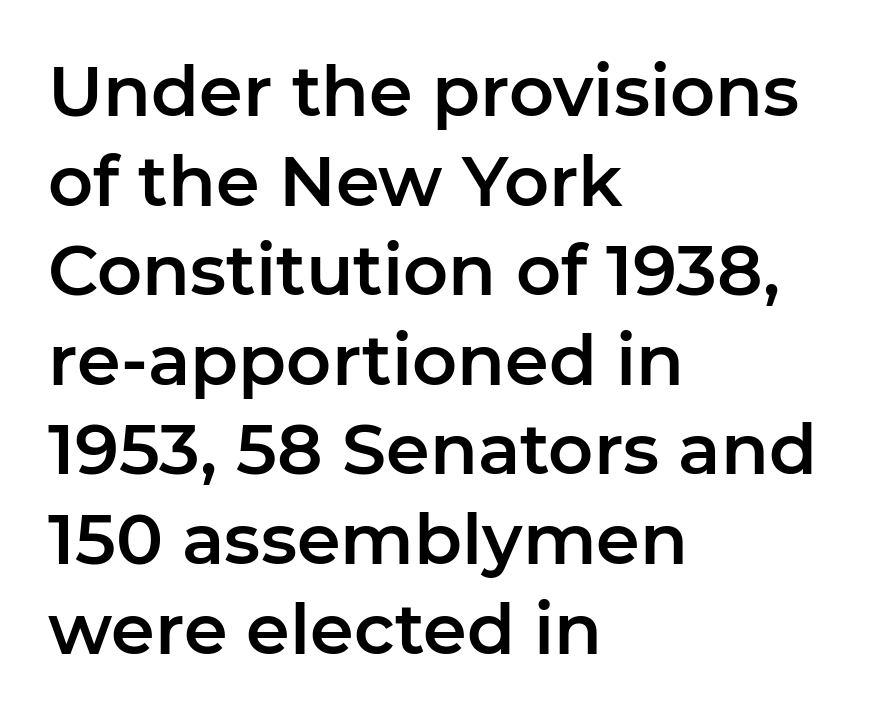
The image shows 70 px sans-serif type, upright; set left-aligned, normal line spacing (1.28x), normal letter spacing, not underlined; low stroke contrast and a medium x-height.
